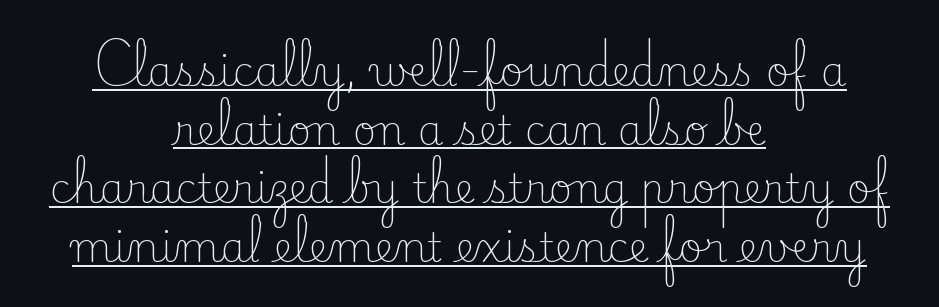
The image shows 41 px light serif type, upright; set centered, normal line spacing (1.43x), normal letter spacing, underlined; low stroke contrast and a small x-height.
